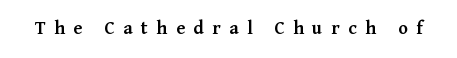
{"italic": "no", "bold": "semi", "underline": "no", "letter_spacing": "wide", "letter_spacing_em": 0.43, "glyph_px": 20}
